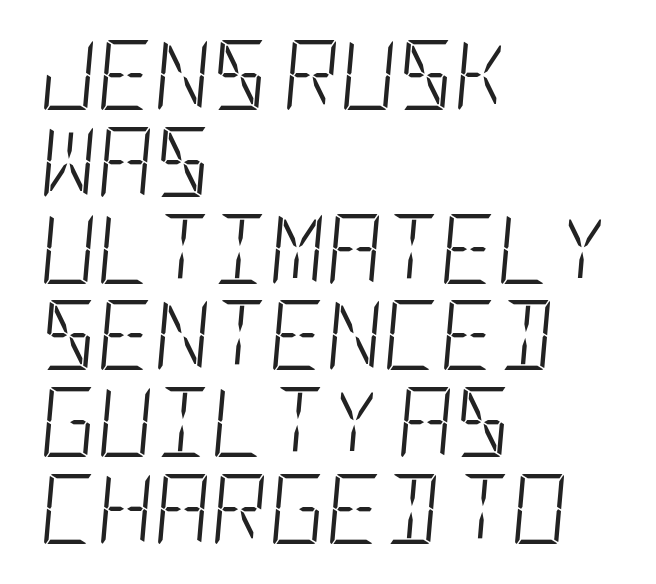
Q: Is the text bold? A: No.
Q: Is the text italic (slanted)? A: Yes, it leans right by about 5 degrees.
Q: Is the text underlined? A: No.
Q: How is the paragraph aligned? A: Left-aligned.
Q: Is the spacing between letters normal or unusually wide? A: Normal.
Q: Width (condensed, normal, or wide)? A: Condensed.
Q: Stroke contrast? A: Low.
Q: x-height? A: Large.
